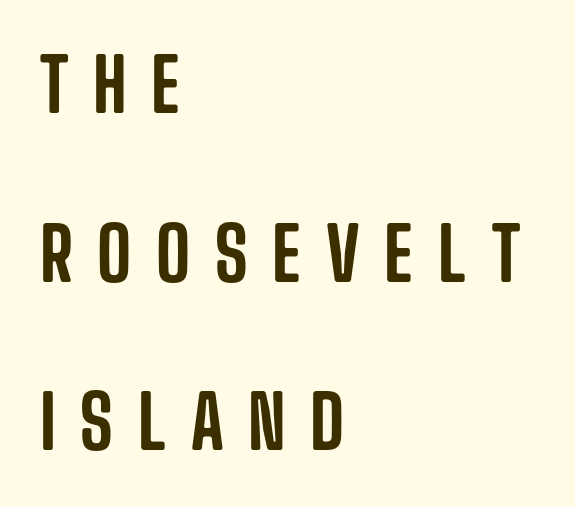
Tracking value appears strongly positive — letters spread wide. Italic: no, the glyphs are upright roman. Proportional: the letters do not fall into vertical columns. All the whitespace from short lines collects on the right. Honestly, there is no underline to notice here at all.
